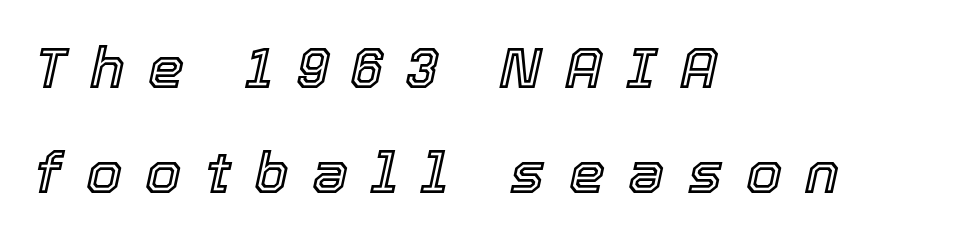
Q: Is the text italic (slanted)? A: Yes, it leans right by about 12 degrees.
Q: Is the text underlined? A: No.
Q: How is the paragraph aligned? A: Left-aligned.
Q: Is the spacing between letters normal or unusually wide? A: Unusually wide.
Q: Width (condensed, normal, or wide)? A: Normal.
Q: x-height? A: Medium.
Q: Monospaced? A: No.
